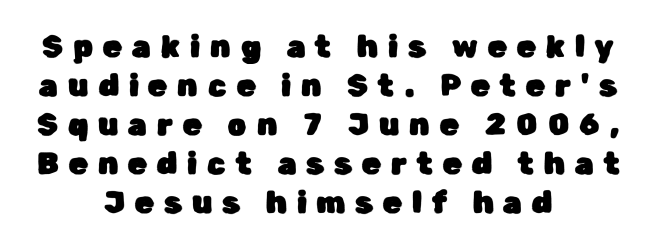
A student would call this center alignment; a typographer would say set centered. Note: no serifs on the glyphs. If you drew a line through each stem, it would be perfectly vertical. The passage shown is typed in a proportional face where columns would drift.
